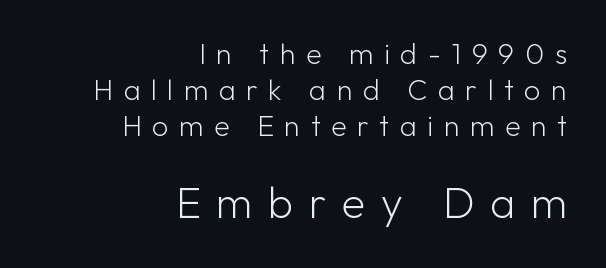
Q: Is the text bold? A: No.
Q: Is the text italic (slanted)? A: No, it is upright.
Q: Is the typeface a serif or a sans-serif typeface? A: Sans-serif.
Q: Is the text underlined? A: No.
Q: How is the paragraph aligned? A: Right-aligned.
Q: Is the spacing between letters normal or unusually wide? A: Unusually wide.
Q: Is the spacing between lines tight, normal or loose? A: Normal.
Q: Which block of text is set in a larger size, the first (top) or the second (bottom)? A: The second (bottom) one.
Q: Width (condensed, normal, or wide)? A: Normal.
Q: Stroke contrast? A: Low.
Q: x-height? A: Medium.
Q: Monospaced? A: No.
